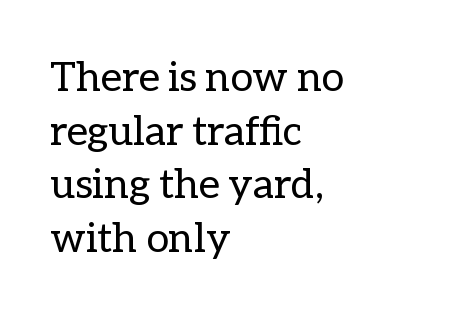
This is not heavy type; no bold has been used. In terms of posture, this sample is upright. Horizontal alignment here is leftward, the default for most running prose. Horizontal bands of white between lines are of average thickness. Character widths vary here, with narrow letters taking less room than wide ones.
